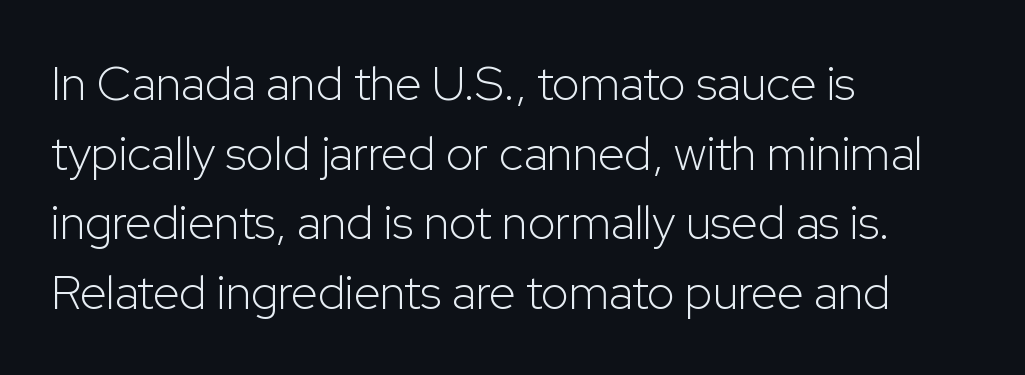
The image shows 48 px light sans-serif type, upright; set left-aligned, normal line spacing (1.45x), normal letter spacing, not underlined; low stroke contrast and a medium x-height.
